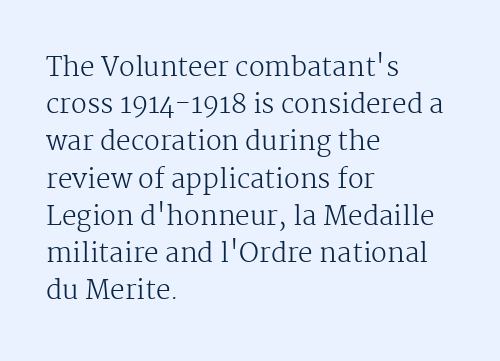
{"italic": "no", "bold": "no", "underline": "no", "align": "left", "line_spacing": "normal", "line_spacing_ratio": 1.43, "letter_spacing": "normal", "letter_spacing_em": 0.0, "glyph_px": 26}
